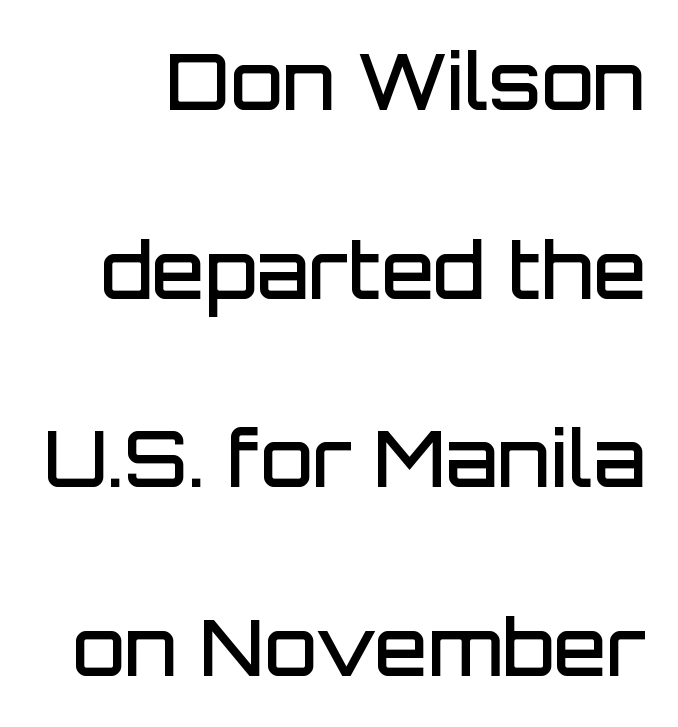
The image shows 77 px semibold sans-serif type, upright; set loose line spacing (2.45x), normal letter spacing, not underlined; low stroke contrast and a large x-height.
